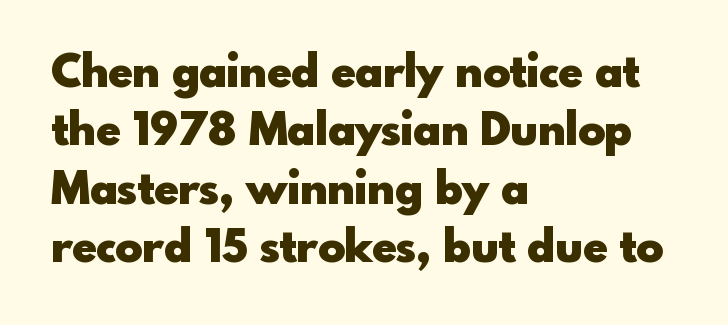
This rendering features lettering with no underline. Compared with a centered layout, this one pins lines to the left instead. Caption: bold face, heavy strokes. Classification — sans serif.
